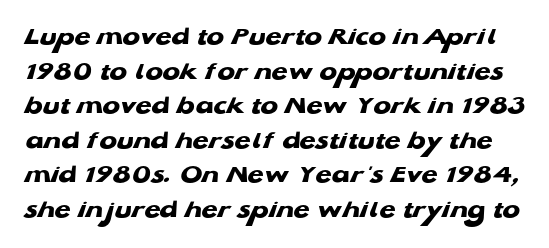
Glance below the letters and you will spot only blank space. Tracking here is standard; glyphs follow each other at the usual distance. In terms of weight, the rendering is a true, heavy bold. The leading is moderate, giving the passage an even texture.
